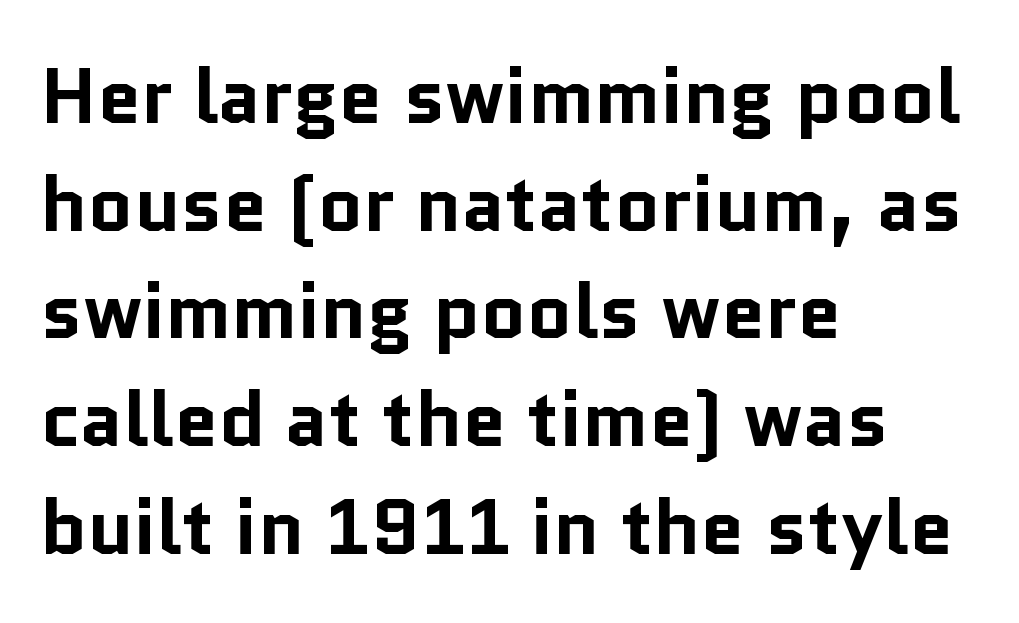
Note the varied advance widths — an 'i' is clearly narrower than an 'm'. This sample uses an upright cut, with every glyph sitting square on the baseline. Weight: bold. Leading: standard. Is the letter spacing exaggerated? No — it looks like the ordinary default.
